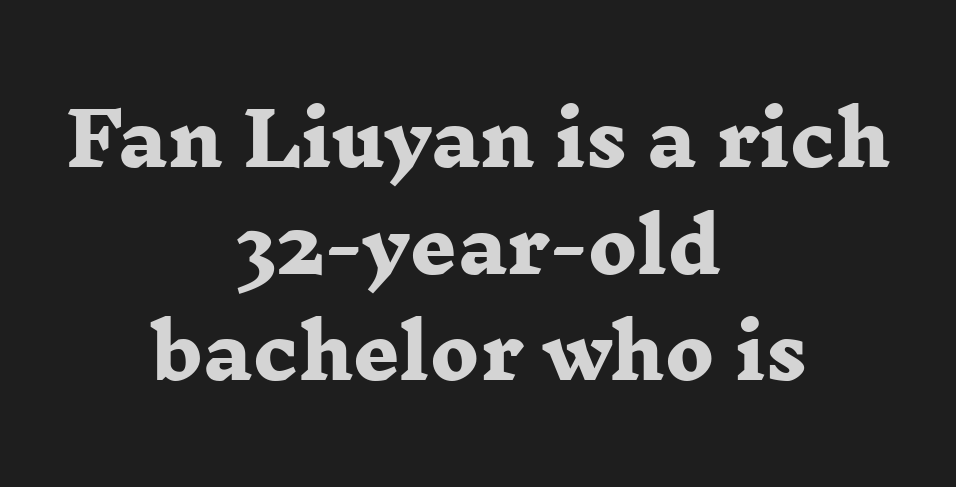
The image shows 73 px heavy, wide serif type; set centered, normal line spacing (1.46x), normal letter spacing, not underlined; low stroke contrast and a medium x-height.
